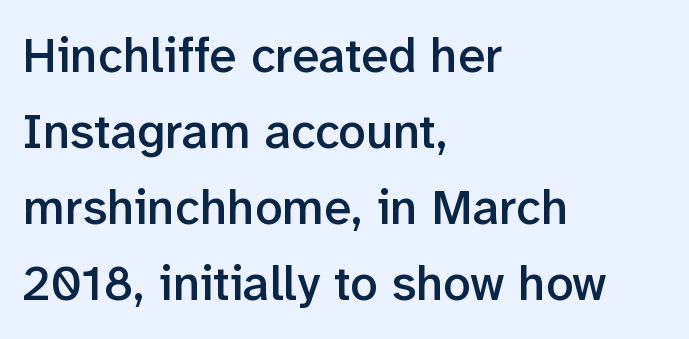
The image shows 49 px semibold sans-serif type, upright; set left-aligned, normal line spacing (1.55x), normal letter spacing, not underlined; low stroke contrast and a medium x-height.
